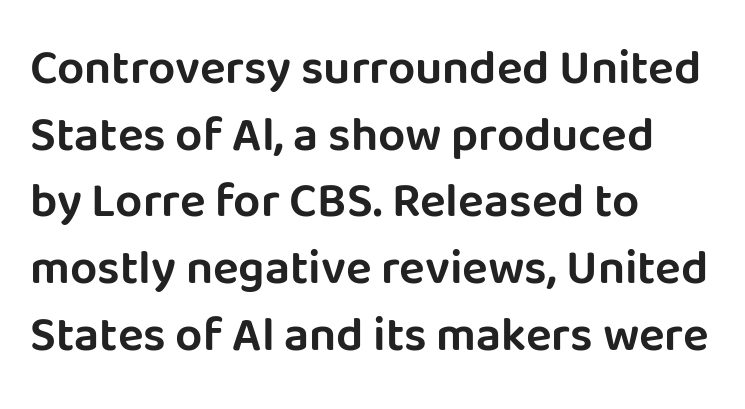
{"serif": "no", "italic": "no", "width": "normal", "stroke_contrast": "low", "x_height": "large", "monospaced": "no", "underline": "no", "align": "left", "line_spacing": "normal", "line_spacing_ratio": 1.39, "letter_spacing": "normal", "letter_spacing_em": 0.0, "glyph_px": 48}
